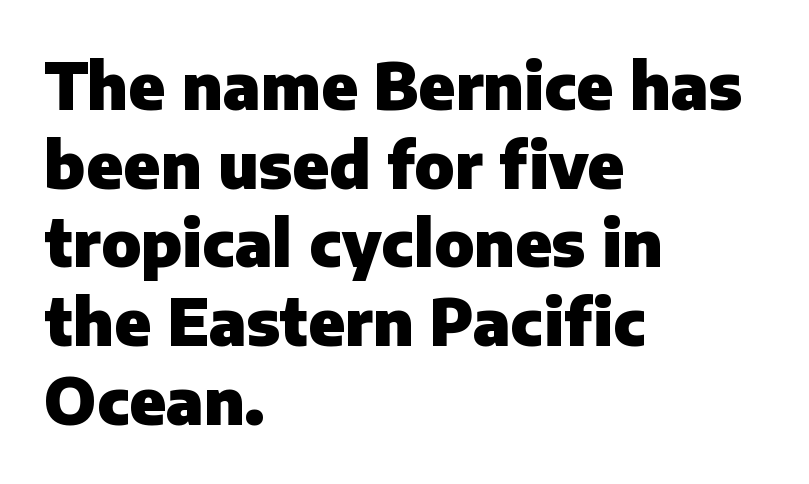
{"serif": "no", "italic": "no", "bold": "yes", "weight": "heavy", "width": "normal", "stroke_contrast": "low", "x_height": "medium", "monospaced": "no", "underline": "no", "align": "left", "line_spacing_ratio": 1.23, "letter_spacing": "normal", "letter_spacing_em": 0.0, "glyph_px": 64}
